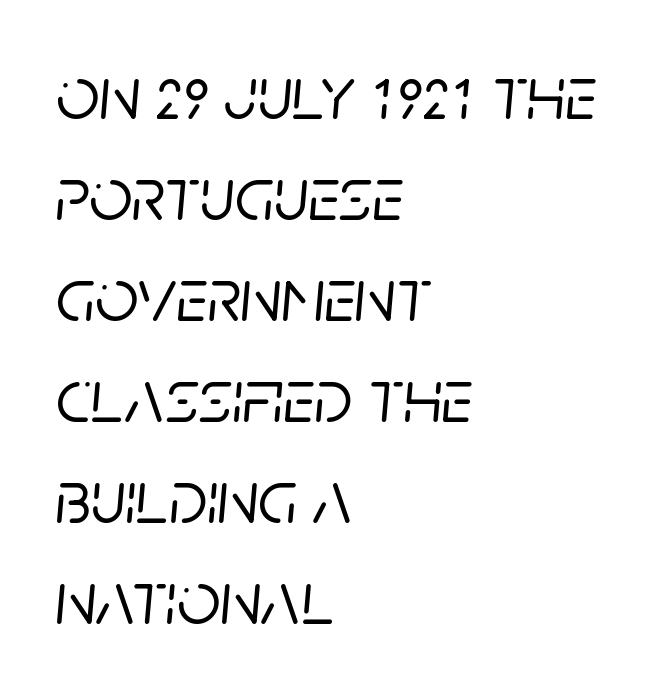
{"italic": "yes", "lean": "right", "slant_degrees": 5, "width": "normal", "stroke_contrast": "low", "x_height": "large", "monospaced": "no", "underline": "no", "align": "left", "line_spacing": "normal", "line_spacing_ratio": 1.33, "letter_spacing": "normal", "letter_spacing_em": 0.0, "glyph_px": 76}
